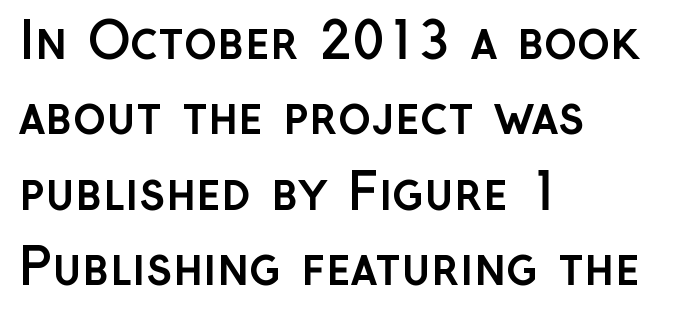
You can tell from the bare stems that sans-serif type was used. Compared with typical paragraphs, the rows here are spaced about the same. The face used here is proportionally spaced, like ordinary book or web type. Only glyphs here, with clear space below each row.
